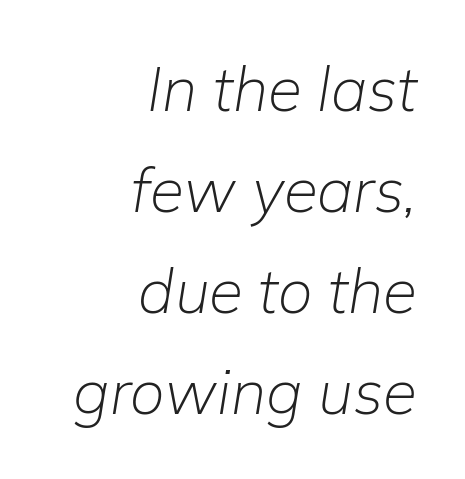
Tall strokes in this sample are angled rather than plumb. Here the glyphs are tracked normally, forming tight word shapes. The rendering anchors every line to the right-hand side. Evenly set lines give the paragraph a standard silhouette. Each stroke keeps to a modest, everyday thickness or less.
